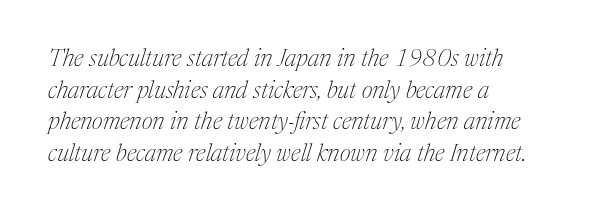
Q: Is the text bold? A: No.
Q: Is the text italic (slanted)? A: Yes, it leans right by about 17 degrees.
Q: Is the text underlined? A: No.
Q: How is the paragraph aligned? A: Left-aligned.
Q: Is the spacing between letters normal or unusually wide? A: Normal.
Q: Is the spacing between lines tight, normal or loose? A: Normal.
